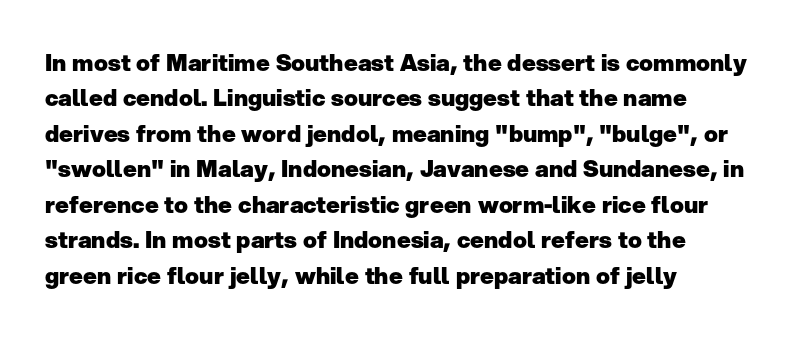
Q: Is the text bold? A: Yes.
Q: Is the text italic (slanted)? A: No, it is upright.
Q: Is the text underlined? A: No.
Q: How is the paragraph aligned? A: Left-aligned.
Q: Is the spacing between letters normal or unusually wide? A: Normal.
Q: Is the spacing between lines tight, normal or loose? A: Normal.
